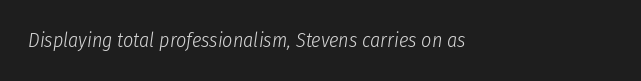
The glyphs are unaccompanied by any horizontal stroke below them. Stem width sits at or under what a default text font uses. The setting favours the left margin, as ordinary paragraphs usually do. Characters are canted at an angle relative to the baseline's perpendicular.
